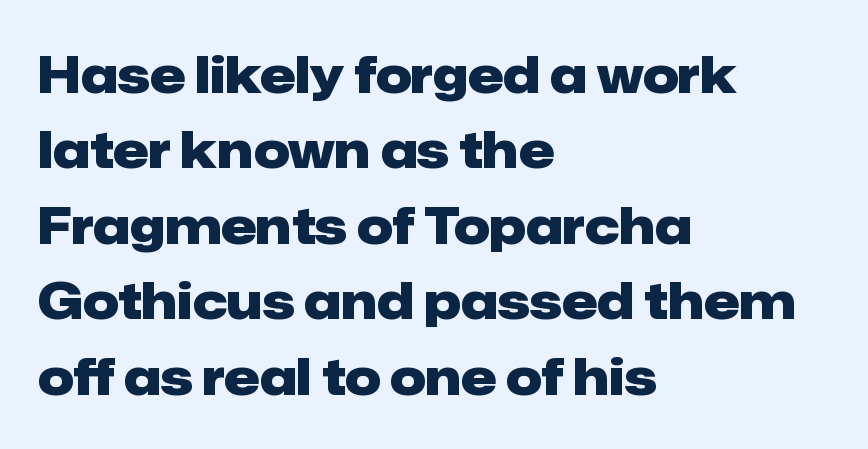
Observe the absence of serifs on each vertical stroke in this sample. Set as a true bold cut, around the 700 mark. Normally led — the rows are evenly, conventionally spaced. Which margin do the lines hug? The left one — the right edge is uneven. Rendered with straight, roman letterforms.
